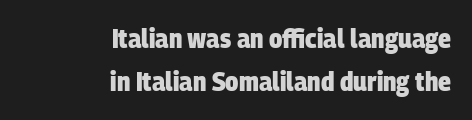
{"bold": "yes", "underline": "no", "align": "right", "line_spacing": "normal", "line_spacing_ratio": 1.6, "letter_spacing": "normal", "letter_spacing_em": 0.0, "glyph_px": 27}
